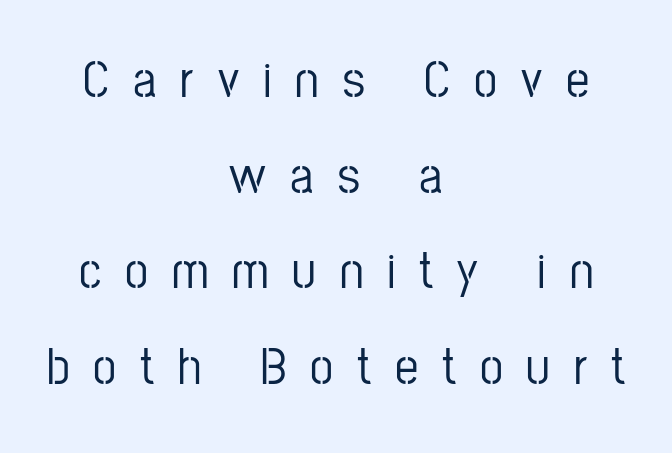
{"serif": "no", "italic": "no", "width": "condensed", "stroke_contrast": "low", "x_height": "medium", "monospaced": "no", "underline": "no", "align": "center", "line_spacing_ratio": 1.84, "letter_spacing": "wide", "letter_spacing_em": 0.46, "glyph_px": 52}
